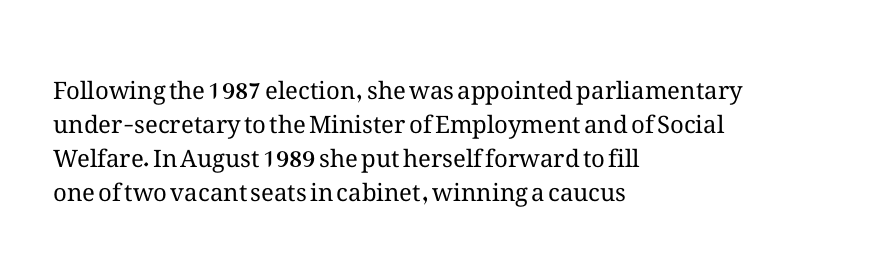
Just letters on the line, the space beneath them empty. The lines sit at an ordinary, default distance from one another. Reading down the block, your eye returns to a fixed left position each line. Think standard paragraph weight, or any step lighter than that.
